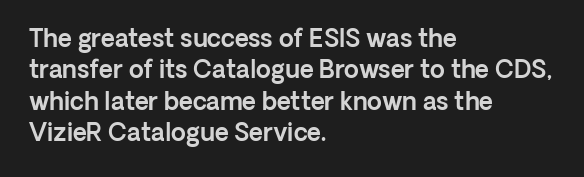
The image shows 24 px text type, upright; set left-aligned, normal line spacing (1.31x), normal letter spacing, not underlined.
